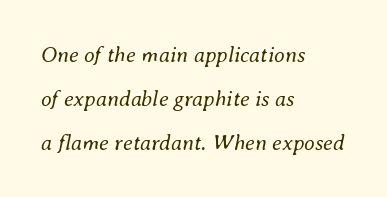
Q: Is the text bold? A: No.
Q: Is the text italic (slanted)? A: Yes, it leans right by about 8 degrees.
Q: Is the text underlined? A: No.
Q: How is the paragraph aligned? A: Left-aligned.
Q: Is the spacing between letters normal or unusually wide? A: Normal.
Q: Is the spacing between lines tight, normal or loose? A: Loose.
